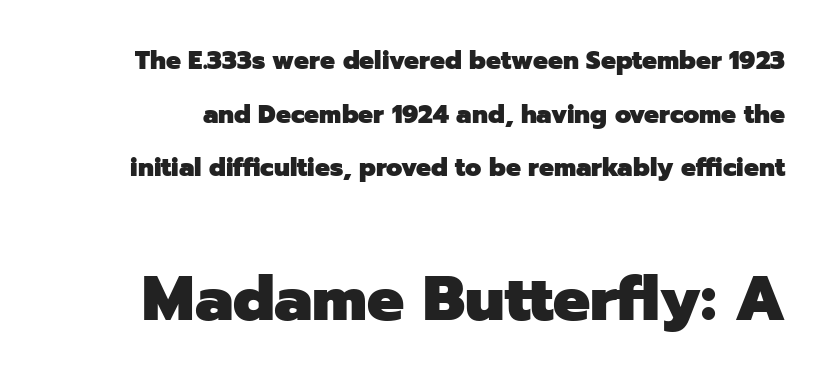
{"serif": "no", "italic": "no", "bold": "yes", "weight": "heavy", "width": "normal", "stroke_contrast": "low", "x_height": "medium", "monospaced": "no", "underline": "no", "line_spacing": "loose", "line_spacing_ratio": 2.15, "letter_spacing": "normal", "letter_spacing_em": 0.0, "larger_block": "second", "size_ratio": 2.48, "glyph_px": 62}
